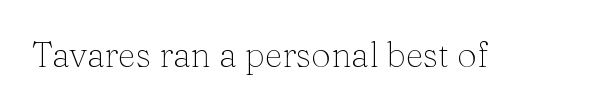
{"serif": "yes", "italic": "no", "bold": "no", "weight": "thin", "width": "normal", "stroke_contrast": "medium", "x_height": "medium", "monospaced": "no", "underline": "no", "letter_spacing": "normal", "letter_spacing_em": 0.0, "glyph_px": 35}
